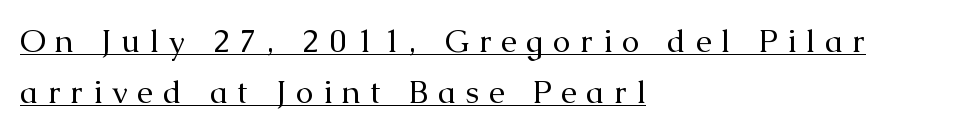
{"serif": "yes", "italic": "no", "bold": "no", "weight": "regular", "width": "normal", "stroke_contrast": "medium", "x_height": "medium", "monospaced": "no", "underline": "yes", "align": "left", "line_spacing": "normal", "line_spacing_ratio": 1.59, "letter_spacing": "wide", "letter_spacing_em": 0.3, "glyph_px": 32}
